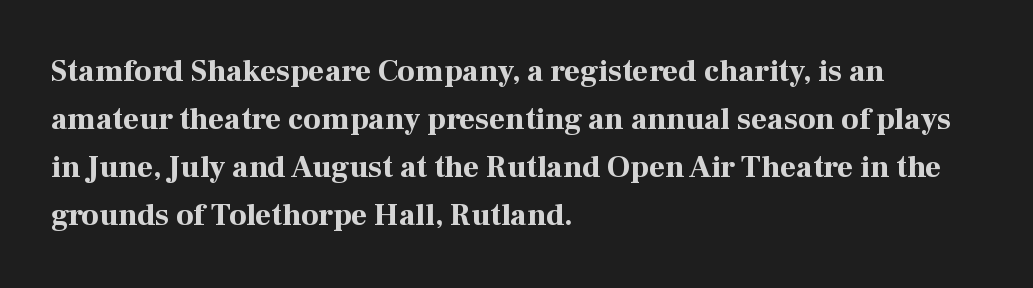
{"serif": "yes", "italic": "no", "bold": "yes", "weight": "bold", "width": "normal", "stroke_contrast": "high", "x_height": "medium", "monospaced": "no", "underline": "no", "align": "left", "line_spacing": "normal", "line_spacing_ratio": 1.55, "letter_spacing": "normal", "letter_spacing_em": 0.0, "glyph_px": 31}
